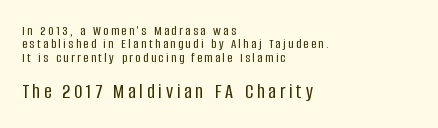
Q: Is the text italic (slanted)? A: No, it is upright.
Q: Is the text underlined? A: No.
Q: How is the paragraph aligned? A: Left-aligned.
Q: Is the spacing between lines tight, normal or loose? A: Tight.
Q: Which block of text is set in a larger size, the first (top) or the second (bottom)? A: The second (bottom) one.
